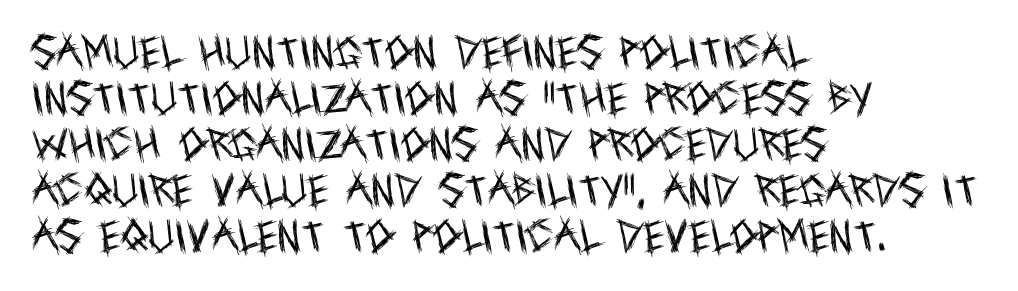
The face used here is proportionally spaced, like ordinary book or web type. Serif or sans? Sans — the stroke terminals are bare. Tall strokes in this sample are plumb rather than angled. Descenders hang freely into open space.
